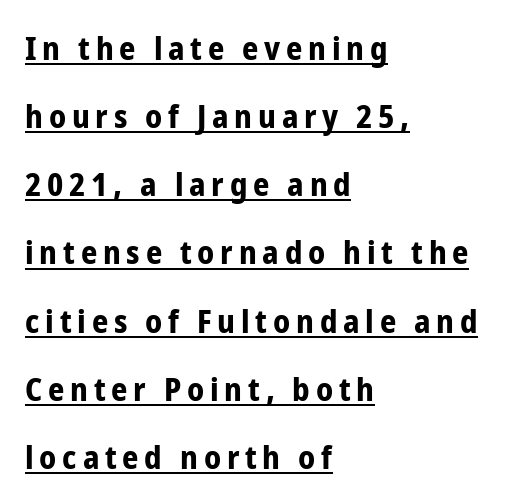
{"serif": "no", "italic": "no", "bold": "yes", "weight": "bold", "width": "condensed", "stroke_contrast": "low", "x_height": "medium", "monospaced": "no", "underline": "yes", "align": "left", "line_spacing": "loose", "line_spacing_ratio": 2.13, "glyph_px": 32}
